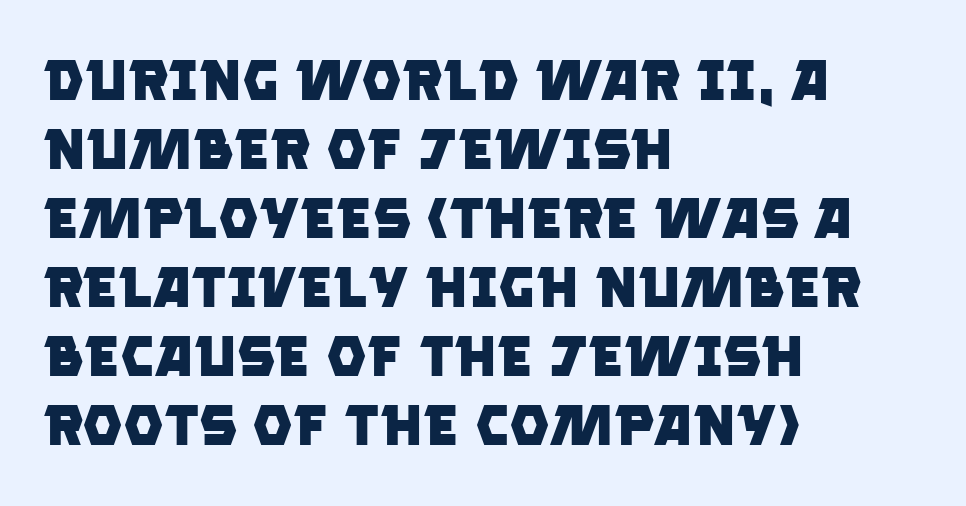
A bare baseline throughout the passage. Thick stems and heavy bowls — unmistakably bold. Layout note: lines flush left. Compared with typical body copy, the letter spacing here is the same.
